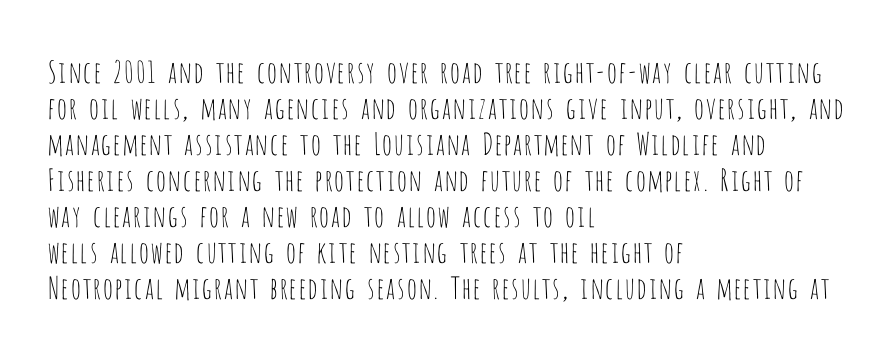
The image shows 30 px thin, condensed sans-serif type, upright; set left-aligned, line spacing 1.2x, normal letter spacing, not underlined; low stroke contrast and a large x-height.
